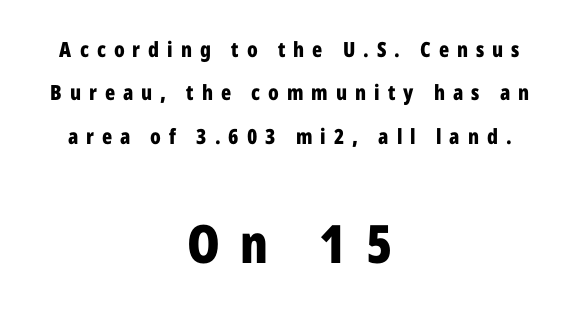
The image shows 53 px bold, condensed sans-serif type, upright; set centered, loose line spacing (2.06x), unusually wide letter spacing (+0.38 em), not underlined; the second (bottom) block is 2.52x larger; low stroke contrast and a medium x-height.
